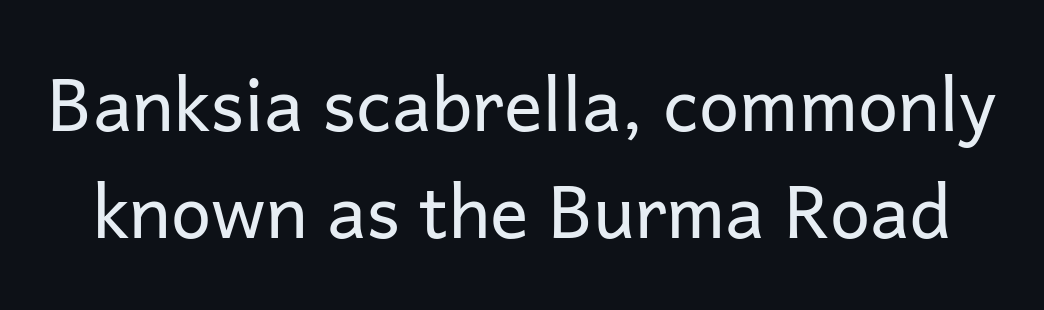
Baseline-to-baseline distance is the conventional proportion of letter height. Unlike a traditional serif, this face leaves its strokes unadorned. Unmarked baselines from the first word to the last. A quiet, ordinary-to-light weight characterises the typeface.
